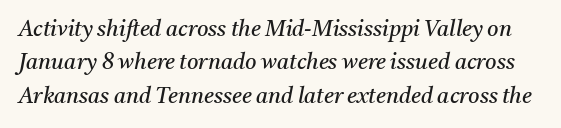
Observe the ordinary spacing: letters are neighbours, not strangers. Each row of text sits above clean, open space. Notice how the stems are inclined rather than vertical — that's the hallmark of italics. The rendering uses a moderate line-height, typical for paragraphs.
